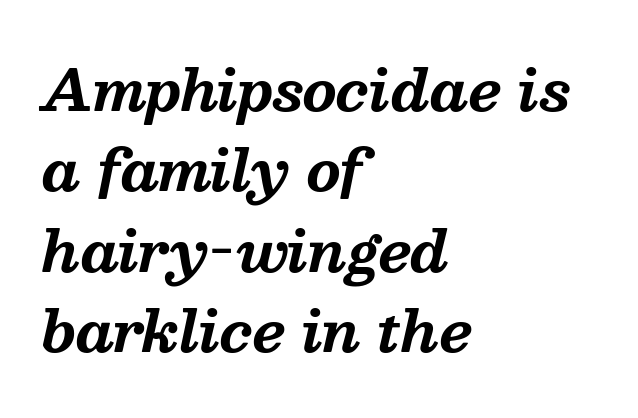
Q: Is the text bold? A: Yes.
Q: Is the text italic (slanted)? A: Yes, it leans right by about 13 degrees.
Q: Is the typeface a serif or a sans-serif typeface? A: Serif.
Q: Is the text underlined? A: No.
Q: How is the paragraph aligned? A: Left-aligned.
Q: Is the spacing between letters normal or unusually wide? A: Normal.
Q: Is the spacing between lines tight, normal or loose? A: Normal.
Q: Width (condensed, normal, or wide)? A: Normal.
Q: Stroke contrast? A: Medium.
Q: x-height? A: Medium.
Q: Monospaced? A: No.
